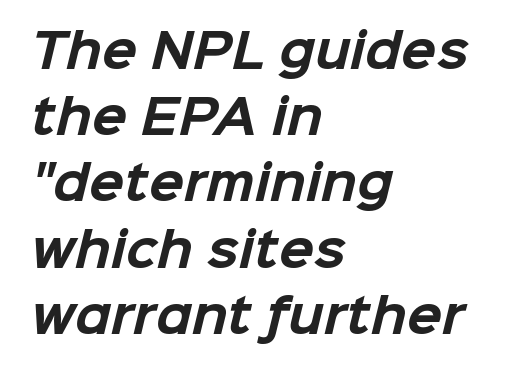
{"serif": "no", "bold": "yes", "weight": "bold", "width": "normal", "stroke_contrast": "low", "x_height": "medium", "monospaced": "no", "underline": "no", "align": "left", "line_spacing": "normal", "line_spacing_ratio": 1.44, "letter_spacing": "normal", "letter_spacing_em": 0.0, "glyph_px": 46}
